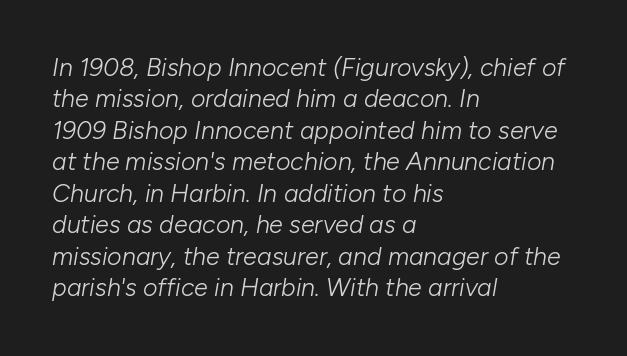
Q: Is the text bold? A: No.
Q: Is the text italic (slanted)? A: Yes, it leans right by about 10 degrees.
Q: Is the text underlined? A: No.
Q: How is the paragraph aligned? A: Left-aligned.
Q: Is the spacing between letters normal or unusually wide? A: Normal.
Q: Is the spacing between lines tight, normal or loose? A: Normal.
